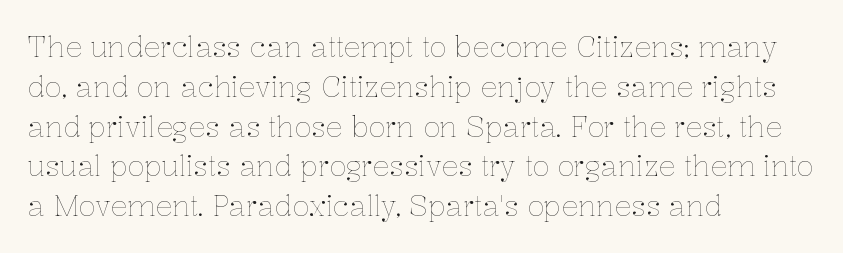
{"italic": "no", "bold": "no", "weight": "thin", "width": "normal", "stroke_contrast": "low", "x_height": "medium", "monospaced": "no", "underline": "no", "align": "left", "line_spacing": "normal", "line_spacing_ratio": 1.42, "letter_spacing": "normal", "letter_spacing_em": 0.0, "glyph_px": 28}
